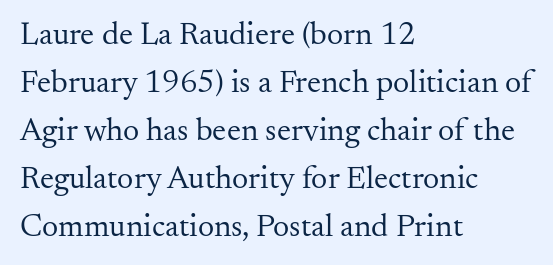
Short and long lines alike share a common starting point at left. The cut favours lightness, reaching ordinary text weight at its darkest. How would I describe the line gaps? Plain and ordinary. Do the letters lean? They stand straight. Spacing verdict: proportional, widths tailored to each character. The line texture is even and compact thanks to regular tracking.
